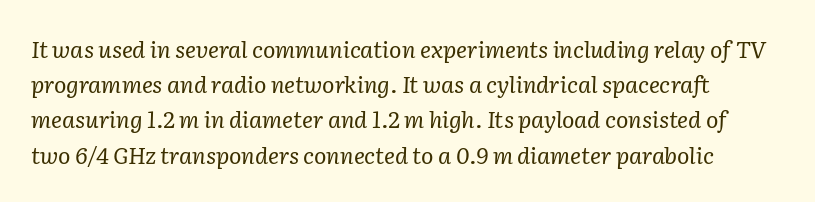
{"italic": "yes", "lean": "right", "slant_degrees": 2, "bold": "no", "underline": "no", "line_spacing": "normal", "line_spacing_ratio": 1.53, "letter_spacing": "normal", "letter_spacing_em": 0.0, "glyph_px": 23}
